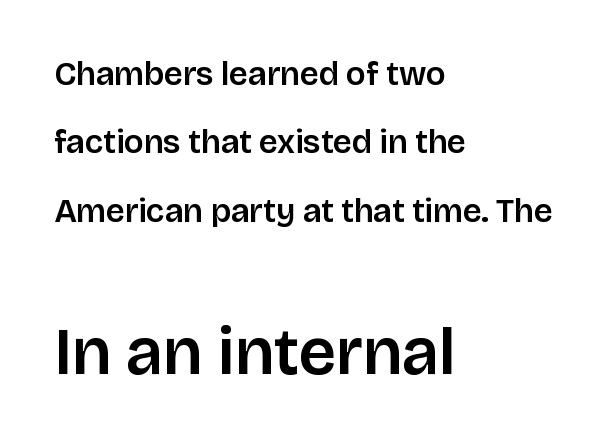
The face used here is proportionally spaced, like ordinary book or web type. Glance below the letters and you will spot only blank space. The lines in this sample share a left origin and differ only in where they stop. When letters stand straight like this, we call the style roman or upright. The block sitting lower on the canvas is the one with enlarged characters. Vertically, the passage feels expansive, rows floating well apart.
